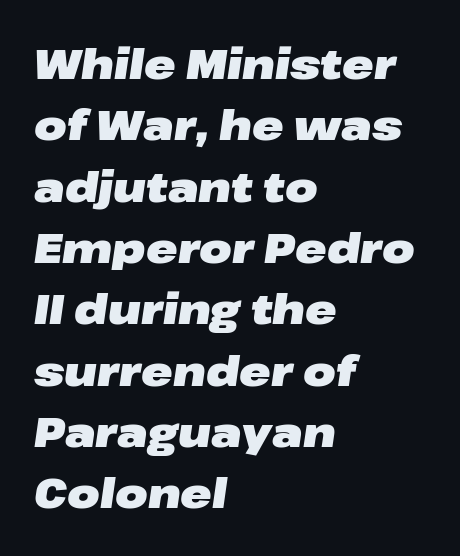
The image shows 42 px heavy, wide type, italic (leaning right); set left-aligned, normal line spacing (1.46x), normal letter spacing, not underlined; low stroke contrast and a medium x-height.
